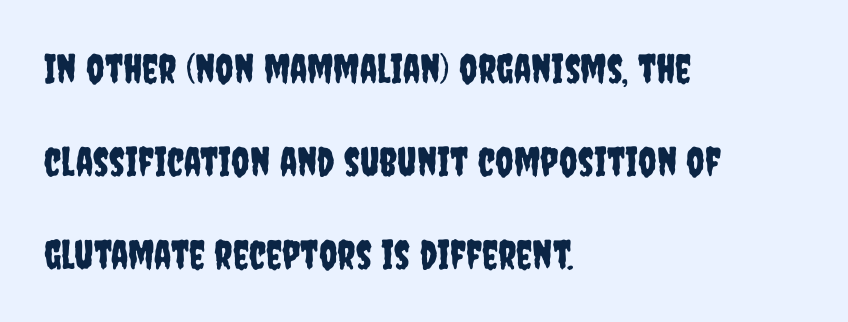
{"serif": "no", "italic": "no", "width": "condensed", "stroke_contrast": "low", "x_height": "large", "monospaced": "no", "underline": "no", "align": "left", "line_spacing": "loose", "line_spacing_ratio": 2.32, "letter_spacing": "normal", "letter_spacing_em": 0.0, "glyph_px": 40}
